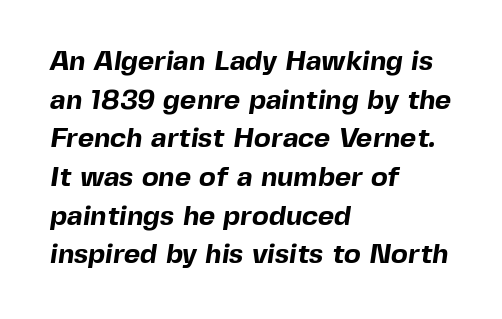
{"serif": "no", "bold": "yes", "weight": "bold", "width": "normal", "x_height": "medium", "monospaced": "no", "underline": "no", "align": "left", "line_spacing": "normal", "line_spacing_ratio": 1.38, "letter_spacing": "normal", "letter_spacing_em": 0.0, "glyph_px": 28}
